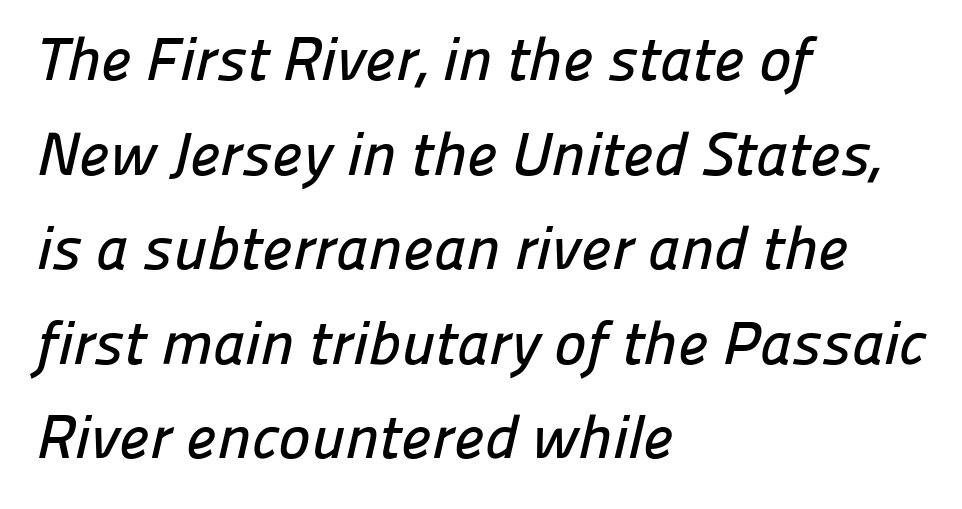
{"serif": "no", "width": "normal", "stroke_contrast": "low", "x_height": "medium", "monospaced": "no", "underline": "no", "align": "left", "line_spacing": "normal", "line_spacing_ratio": 1.55, "letter_spacing": "normal", "letter_spacing_em": 0.0, "glyph_px": 61}
